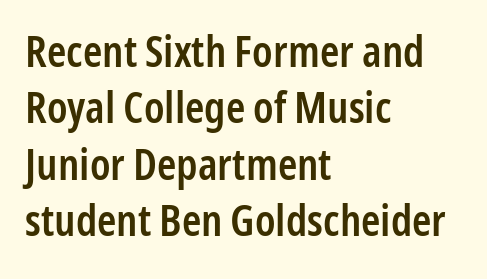
The image shows 44 px semibold, condensed sans-serif type, upright; set left-aligned, normal line spacing (1.28x), normal letter spacing, not underlined; low stroke contrast and a medium x-height.
